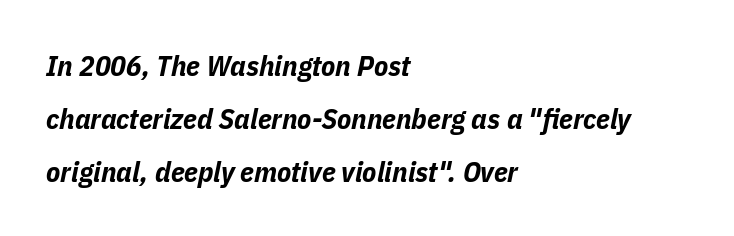
Q: Is the text bold? A: Yes.
Q: Is the text italic (slanted)? A: Yes, it leans right by about 11 degrees.
Q: Is the text underlined? A: No.
Q: How is the paragraph aligned? A: Left-aligned.
Q: Is the spacing between letters normal or unusually wide? A: Normal.
Q: Width (condensed, normal, or wide)? A: Condensed.
Q: Stroke contrast? A: Low.
Q: x-height? A: Medium.
Q: Monospaced? A: No.
